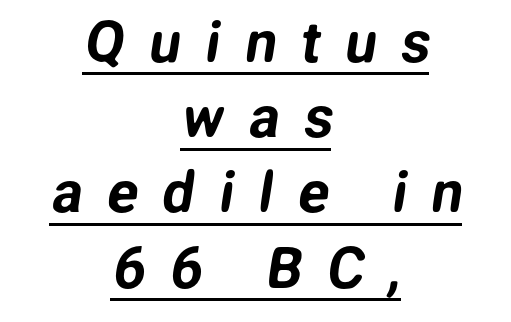
Tracking value appears strongly positive — letters spread wide. The face used here appears with an underline applied. Does the type have serifs? No, each stem ends abruptly. Regular leading. One-word summary of the alignment: center.
